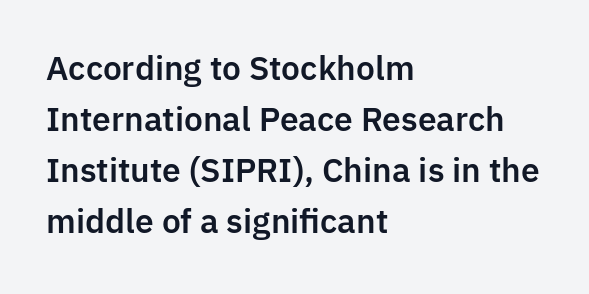
The image shows 32 px sans-serif type, upright; set left-aligned, normal line spacing (1.59x), normal letter spacing, not underlined; low stroke contrast and a medium x-height.
